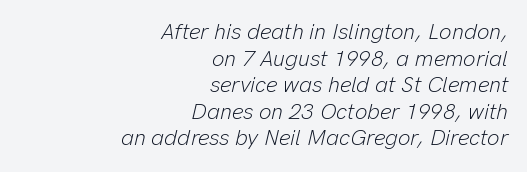
{"italic": "yes", "lean": "right", "slant_degrees": 13, "bold": "no", "underline": "no", "align": "right", "line_spacing_ratio": 1.21, "letter_spacing": "normal", "letter_spacing_em": 0.0, "glyph_px": 22}
